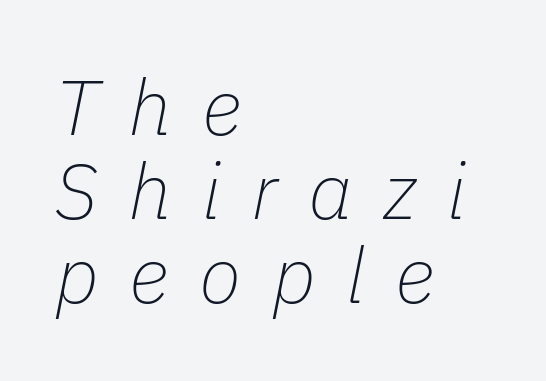
Typeset ragged right — the left edge is the straight one. Is the type slanted? Yes — the strokes lean at a clear angle. The letters look calm and open, with moderate or lighter stems. Reading down the column, the eye jumps only a short way to each next line.
